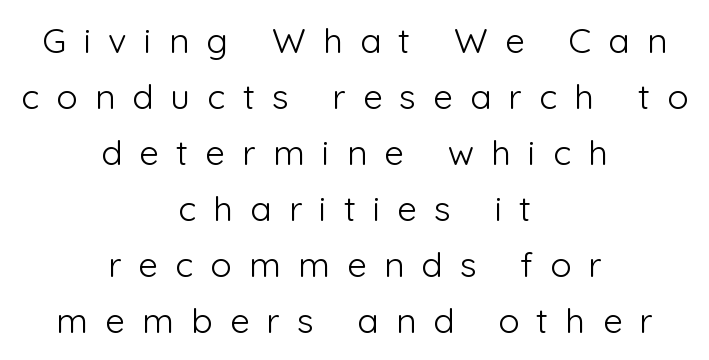
Check under the words: just untouched page. You could only call the tracking loose — the letters float apart. Each stroke keeps to a modest, everyday thickness or less. The text was rendered using a sans face with plain stroke endings. These lines are rendered in a variable-pitch font. The whitespace from short lines is split evenly between both sides.
